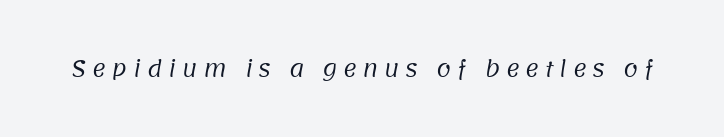
Q: Is the text bold? A: No.
Q: Is the text underlined? A: No.
Q: Is the spacing between letters normal or unusually wide? A: Unusually wide.
